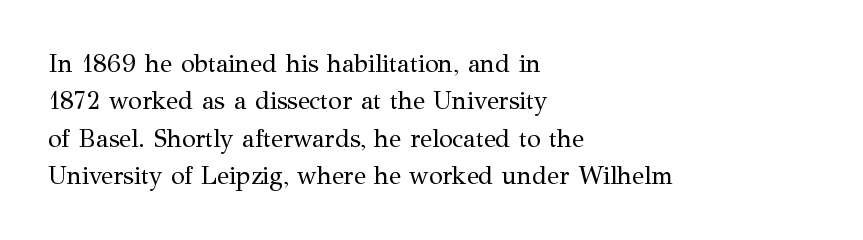
The image shows 25 px text type, upright; set left-aligned, normal line spacing (1.5x), normal letter spacing, not underlined.
